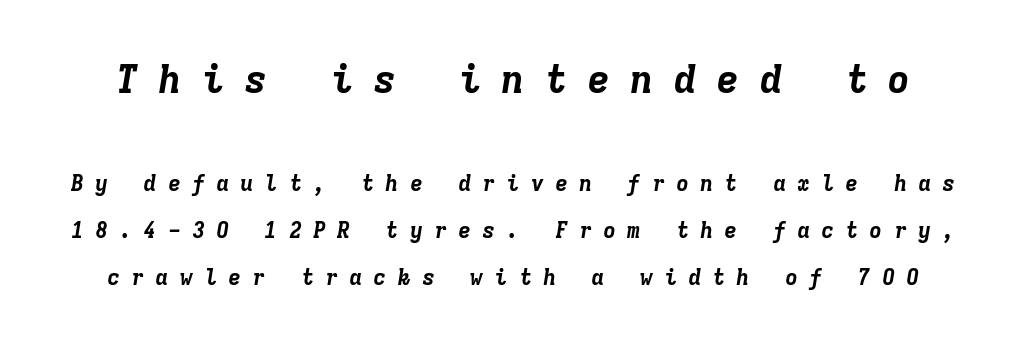
A typesetter would call this heavily tracked-out type. Note the uniform advance width — an 'i' takes as much space as an 'm'. Visually, the top section dominates because its glyphs are scaled up. The sample has been set heavy, in full bold. Posture: slanted. Successive baselines arrive slowly, with a big drop between each.
